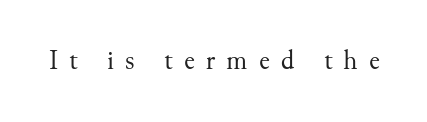
The axis of the letterforms is exactly vertical. Ink coverage per letter is moderate at most. Unmarked baselines from the first word to the last. Loose tracking; the words dissolve into strings of separated letters.
